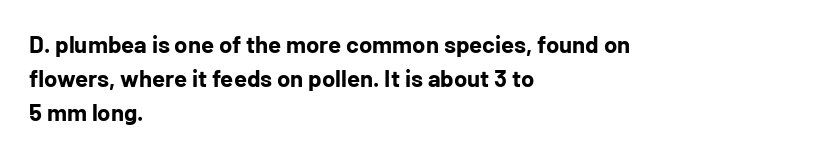
Q: Is the text bold? A: Yes.
Q: Is the text italic (slanted)? A: No, it is upright.
Q: Is the text underlined? A: No.
Q: How is the paragraph aligned? A: Left-aligned.
Q: Is the spacing between letters normal or unusually wide? A: Normal.
Q: Is the spacing between lines tight, normal or loose? A: Normal.
